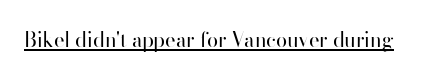
The image shows 20 px text type, upright; set normal letter spacing, underlined.
